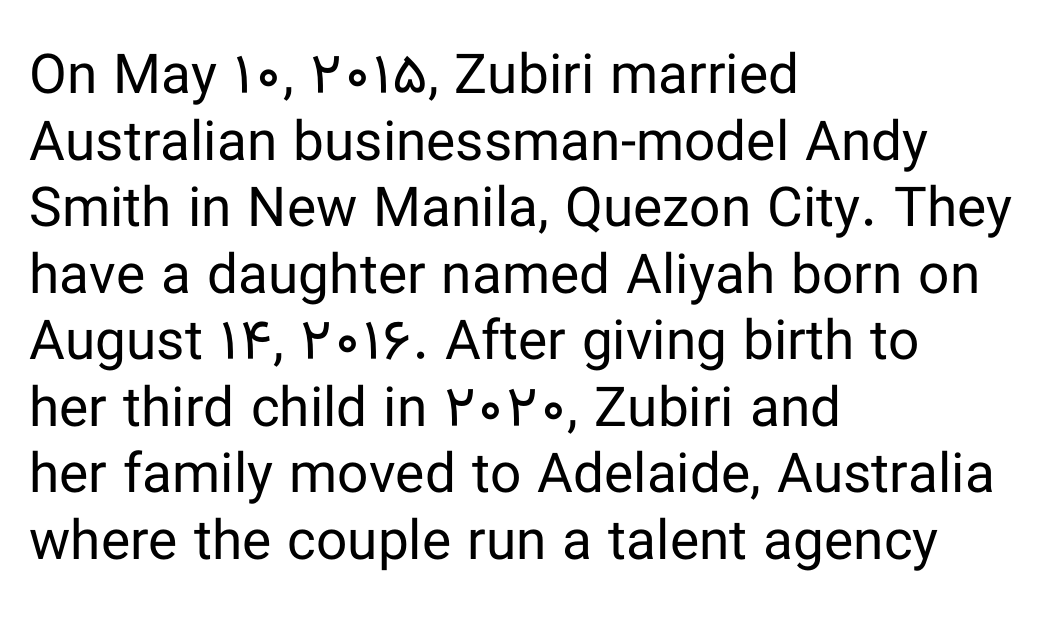
The image shows 55 px regular-weight sans-serif type, upright; set left-aligned, line spacing 1.21x, normal letter spacing, not underlined; low stroke contrast and a medium x-height.
